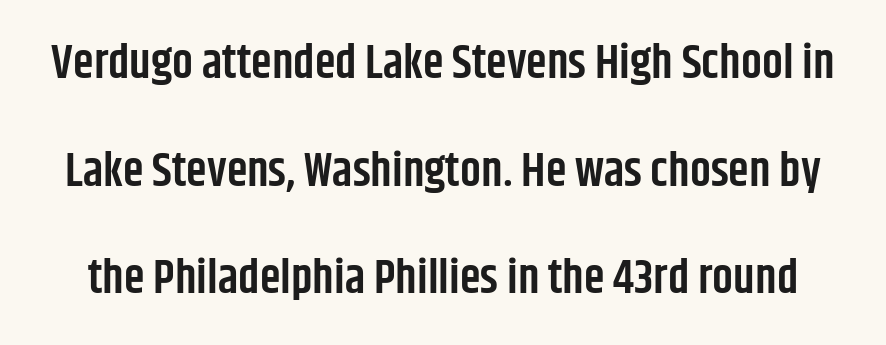
Q: Is the text bold? A: Semi-bold.
Q: Is the text italic (slanted)? A: No, it is upright.
Q: Is the typeface a serif or a sans-serif typeface? A: Sans-serif.
Q: Is the text underlined? A: No.
Q: Is the spacing between letters normal or unusually wide? A: Normal.
Q: Is the spacing between lines tight, normal or loose? A: Loose.
Q: Width (condensed, normal, or wide)? A: Condensed.
Q: Stroke contrast? A: Low.
Q: x-height? A: Large.
Q: Monospaced? A: No.
